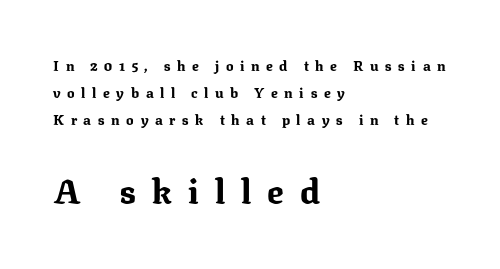
Just letters on the line, the space beneath them empty. Are there feet on the stems? There are — it's a serif. Do the letters lean? They stand straight. Left-aligned paragraph, ragged on the right. Look at the stroke-to-counter ratio: heavy, a bold.
